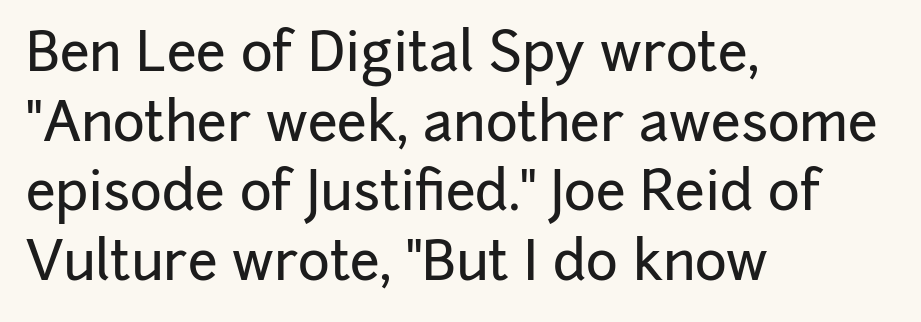
The image shows 54 px sans-serif type, upright; set left-aligned, normal line spacing (1.29x), normal letter spacing, not underlined; low stroke contrast and a medium x-height.
